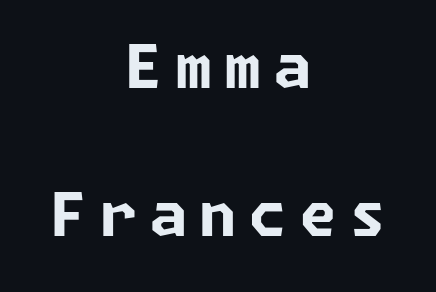
Is the letter spacing exaggerated? Yes — the characters are pushed far apart. Check where the strokes stop: nothing finishes them off — pure sans. The strokes are fattened all the way to bold. Nobody drew a line under any word here.
